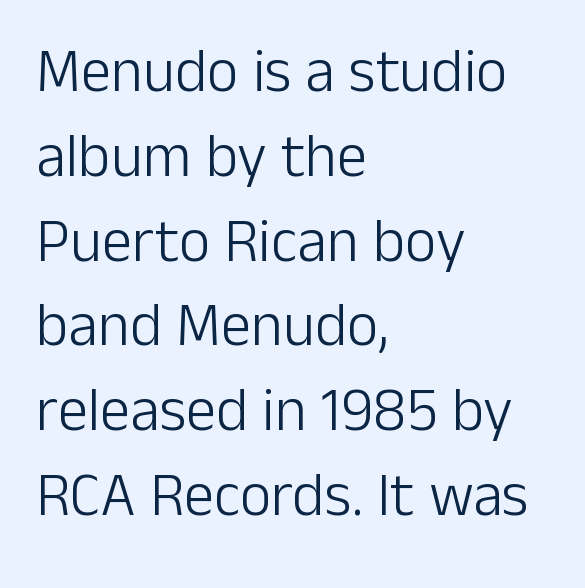
{"serif": "no", "italic": "no", "bold": "no", "weight": "light", "width": "normal", "stroke_contrast": "low", "x_height": "medium", "monospaced": "no", "underline": "no", "align": "left", "line_spacing": "normal", "line_spacing_ratio": 1.39, "letter_spacing": "normal", "letter_spacing_em": 0.0, "glyph_px": 61}
